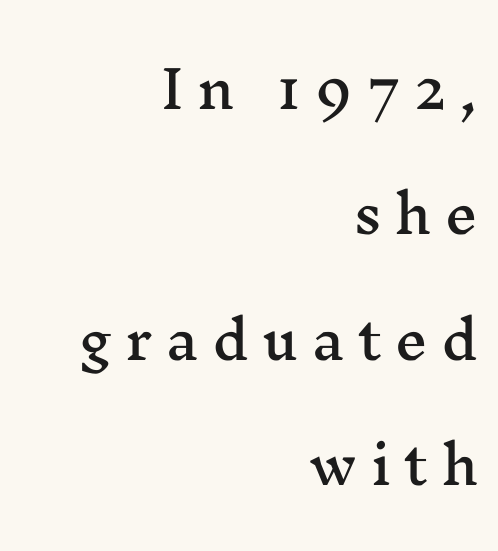
These lines stack with their right ends in a neat column. Characters remain perfectly vertical along every line. Words float on clear page, feet unadorned. Think of a printed novel: that variable character pitch is what you see here.
